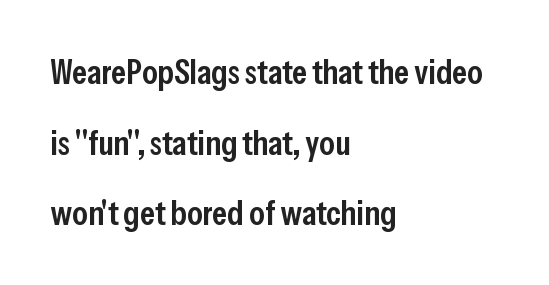
Q: Is the text bold? A: Semi-bold.
Q: Is the text italic (slanted)? A: No, it is upright.
Q: Is the typeface a serif or a sans-serif typeface? A: Sans-serif.
Q: Is the text underlined? A: No.
Q: How is the paragraph aligned? A: Left-aligned.
Q: Is the spacing between letters normal or unusually wide? A: Normal.
Q: Is the spacing between lines tight, normal or loose? A: Loose.
Q: Width (condensed, normal, or wide)? A: Condensed.
Q: Stroke contrast? A: Low.
Q: x-height? A: Medium.
Q: Monospaced? A: No.
